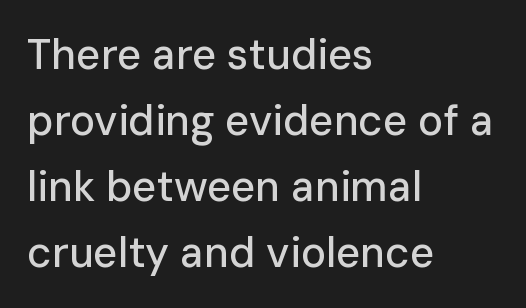
Q: Is the text italic (slanted)? A: No, it is upright.
Q: Is the typeface a serif or a sans-serif typeface? A: Sans-serif.
Q: Is the text underlined? A: No.
Q: How is the paragraph aligned? A: Left-aligned.
Q: Is the spacing between letters normal or unusually wide? A: Normal.
Q: Is the spacing between lines tight, normal or loose? A: Normal.
Q: Width (condensed, normal, or wide)? A: Normal.
Q: Stroke contrast? A: Low.
Q: x-height? A: Medium.
Q: Monospaced? A: No.
